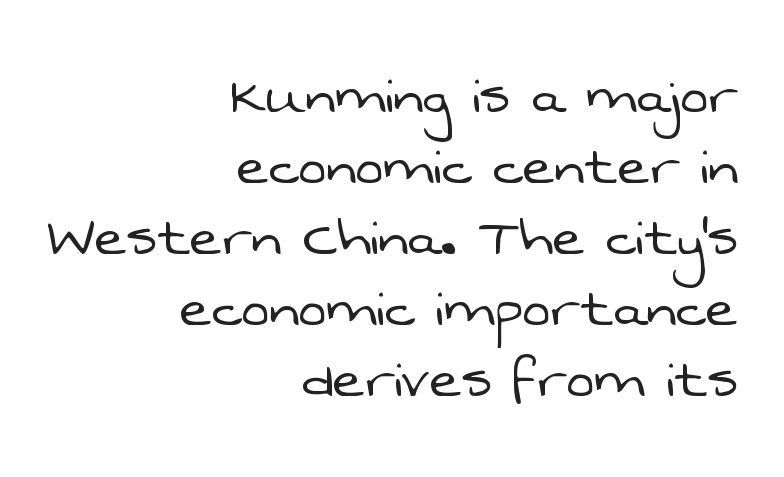
These lines are rendered in a variable-pitch font. Very little white space separates one row of letters from the next. Inter-character spacing is left at the font's built-in metrics. Reading down the block, your eye finds every line finishing at a fixed right position. Stroke mass is kept to a normal reading level or below. Serifs: no, the terminals of the letterforms are clean.
